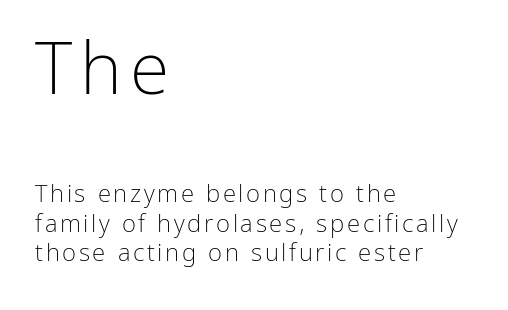
Does the lettering tilt? It doesn't — this is upright. Think of a printed novel: that variable character pitch is what you see here. The passage shown is typeset with a sans-serif family. Each line starts at the same left margin while the right side varies. Type size steps down from the first block to the second. Plain, unruled lines of type.
